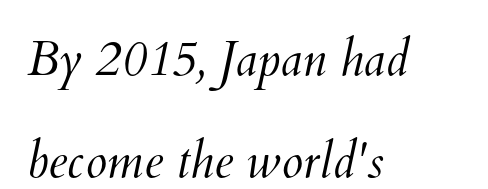
Q: Is the text bold? A: No.
Q: Is the text underlined? A: No.
Q: How is the paragraph aligned? A: Left-aligned.
Q: Is the spacing between letters normal or unusually wide? A: Normal.
Q: Is the spacing between lines tight, normal or loose? A: Loose.
Q: Width (condensed, normal, or wide)? A: Normal.
Q: Stroke contrast? A: Medium.
Q: x-height? A: Small.
Q: Monospaced? A: No.
